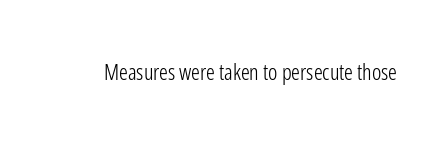
{"italic": "no", "bold": "no", "underline": "no", "letter_spacing": "normal", "letter_spacing_em": 0.0, "glyph_px": 22}
